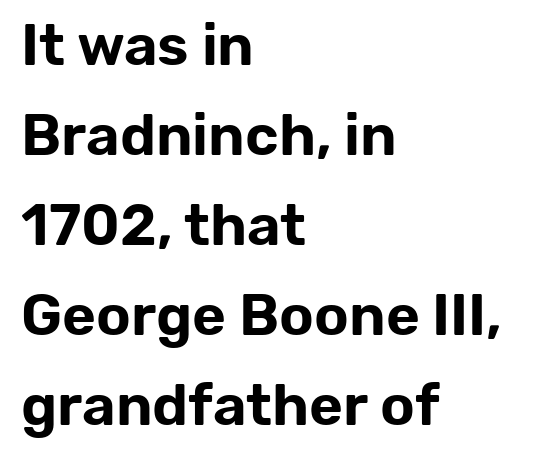
{"serif": "no", "italic": "no", "width": "normal", "stroke_contrast": "low", "x_height": "medium", "monospaced": "no", "underline": "no", "align": "left", "line_spacing": "normal", "line_spacing_ratio": 1.55, "letter_spacing": "normal", "letter_spacing_em": 0.0, "glyph_px": 58}
